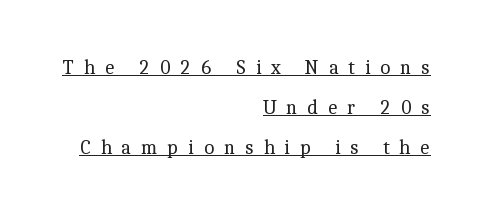
The image shows 20 px text type, upright; set right-aligned, loose line spacing (2.0x), unusually wide letter spacing (+0.49 em), underlined.
